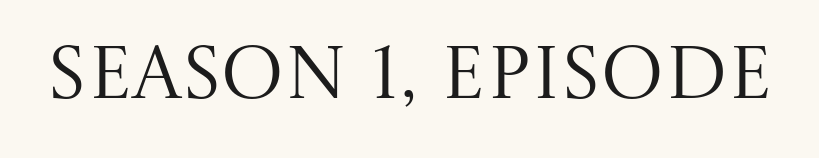
Q: Is the text bold? A: No.
Q: Is the text italic (slanted)? A: No, it is upright.
Q: Is the typeface a serif or a sans-serif typeface? A: Serif.
Q: Is the text underlined? A: No.
Q: Is the spacing between letters normal or unusually wide? A: Normal.
Q: Width (condensed, normal, or wide)? A: Normal.
Q: Stroke contrast? A: Medium.
Q: x-height? A: Large.
Q: Monospaced? A: No.
